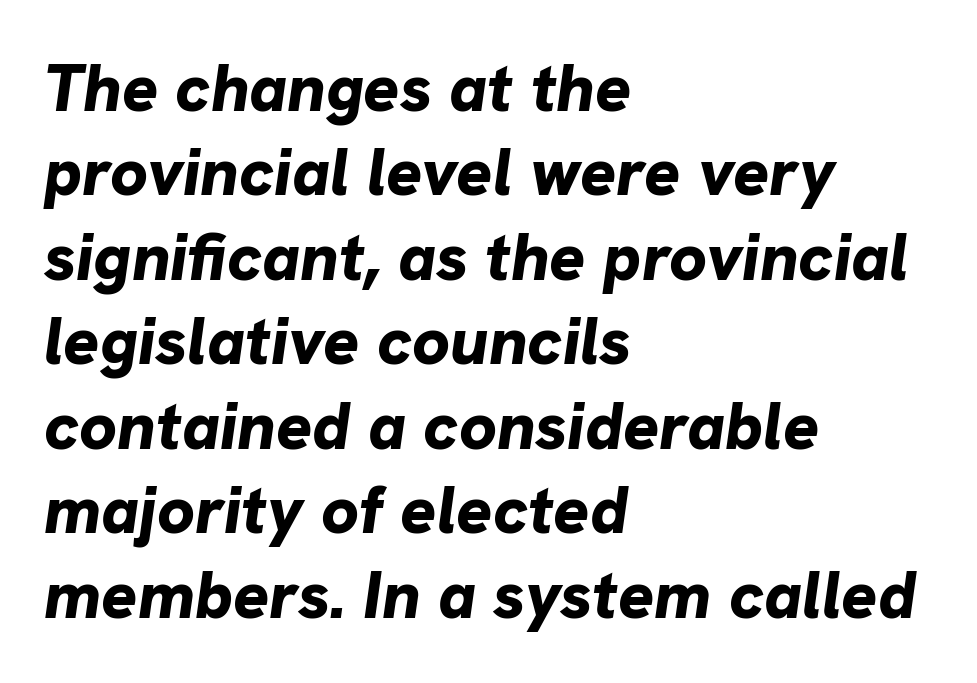
{"italic": "yes", "lean": "right", "slant_degrees": 8, "bold": "yes", "weight": "bold", "width": "normal", "stroke_contrast": "low", "x_height": "medium", "monospaced": "no", "underline": "no", "align": "left", "line_spacing": "normal", "line_spacing_ratio": 1.26, "letter_spacing": "normal", "letter_spacing_em": 0.0, "glyph_px": 67}
